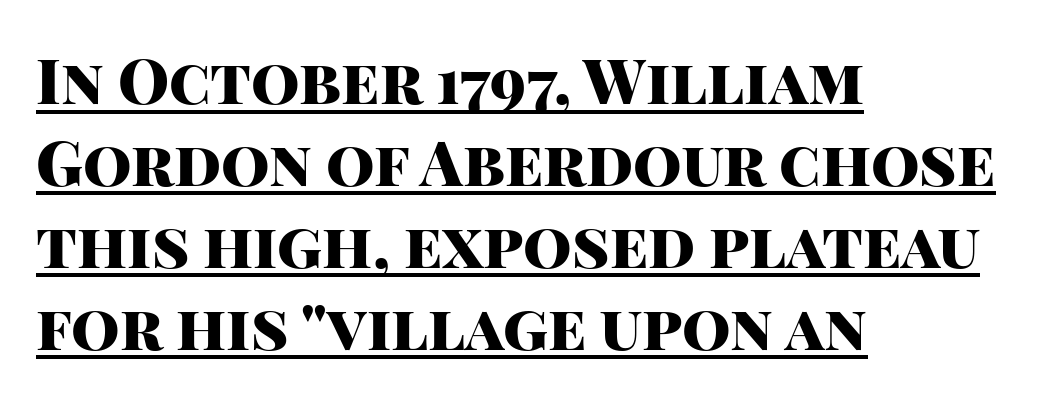
Q: Is the text bold? A: Yes.
Q: Is the text italic (slanted)? A: No, it is upright.
Q: Is the typeface a serif or a sans-serif typeface? A: Sans-serif.
Q: Is the text underlined? A: Yes.
Q: How is the paragraph aligned? A: Left-aligned.
Q: Is the spacing between letters normal or unusually wide? A: Normal.
Q: Is the spacing between lines tight, normal or loose? A: Normal.
Q: Width (condensed, normal, or wide)? A: Normal.
Q: Stroke contrast? A: High.
Q: x-height? A: Large.
Q: Monospaced? A: No.
